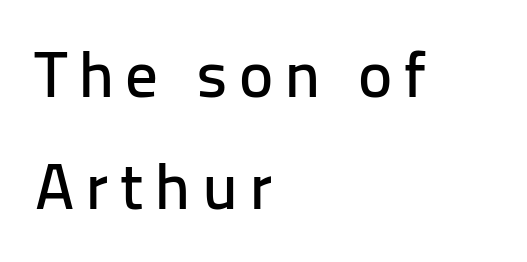
Typographically, this falls in the sans-serif category. The passage shown is typed in a proportional face where columns would drift. The words here are not underlined. The typesetter chose a ragged-right arrangement here.
